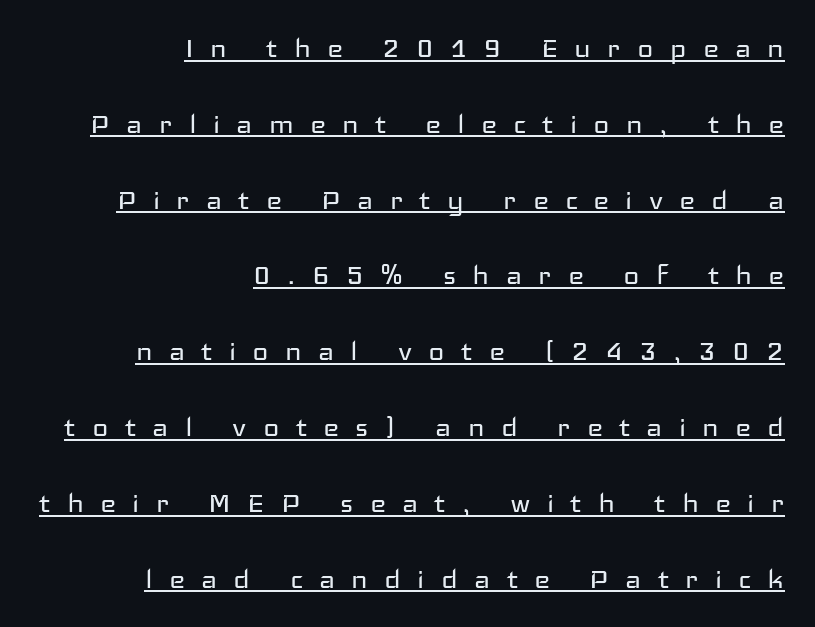
The image shows 34 px regular-weight, wide sans-serif type, upright; set right-aligned, loose line spacing (2.23x), unusually wide letter spacing (+0.48 em), underlined; low stroke contrast and a medium x-height.
